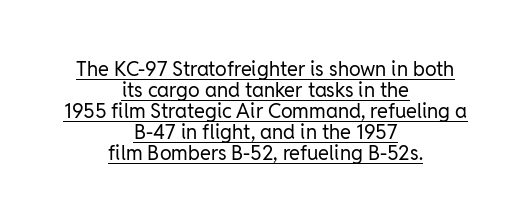
Neither beginnings nor endings align; midpoints do. Posture: upright roman. Baseline-to-baseline distance is barely more than the letter height. You can see a thin bar hugging the bottom of the glyphs. Weight: not bold — regular or lighter.
